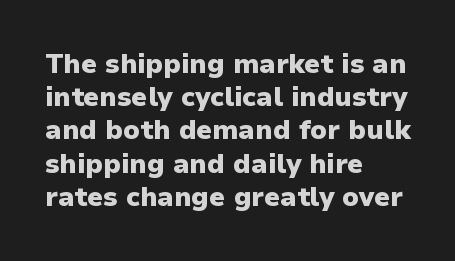
Q: Is the text bold? A: Yes.
Q: Is the text italic (slanted)? A: No, it is upright.
Q: Is the text underlined? A: No.
Q: How is the paragraph aligned? A: Left-aligned.
Q: Is the spacing between letters normal or unusually wide? A: Normal.
